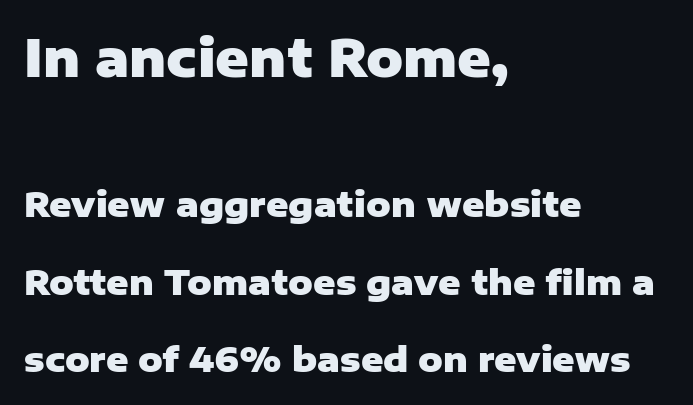
The image shows 51 px heavy sans-serif type, upright; set left-aligned, loose line spacing (2.28x), normal letter spacing, not underlined; the first (top) block is 1.5x larger; low stroke contrast and a medium x-height.
